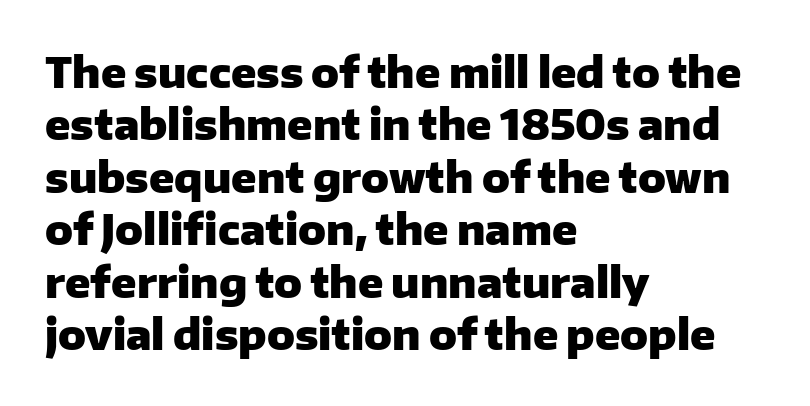
Q: Is the text bold? A: Yes.
Q: Is the text italic (slanted)? A: No, it is upright.
Q: Is the typeface a serif or a sans-serif typeface? A: Sans-serif.
Q: Is the text underlined? A: No.
Q: How is the paragraph aligned? A: Left-aligned.
Q: Is the spacing between letters normal or unusually wide? A: Normal.
Q: Is the spacing between lines tight, normal or loose? A: Normal.
Q: Width (condensed, normal, or wide)? A: Normal.
Q: Stroke contrast? A: Low.
Q: x-height? A: Medium.
Q: Monospaced? A: No.
